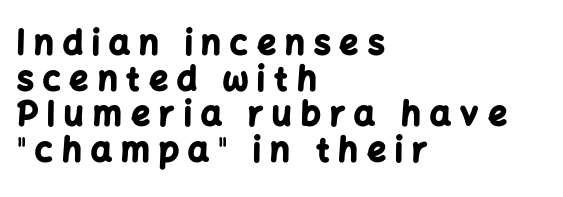
Q: Is the text bold? A: Yes.
Q: Is the text italic (slanted)? A: No, it is upright.
Q: Is the typeface a serif or a sans-serif typeface? A: Sans-serif.
Q: Is the text underlined? A: No.
Q: How is the paragraph aligned? A: Left-aligned.
Q: Is the spacing between letters normal or unusually wide? A: Unusually wide.
Q: Is the spacing between lines tight, normal or loose? A: Tight.
Q: Width (condensed, normal, or wide)? A: Normal.
Q: Stroke contrast? A: Low.
Q: x-height? A: Medium.
Q: Monospaced? A: No.
